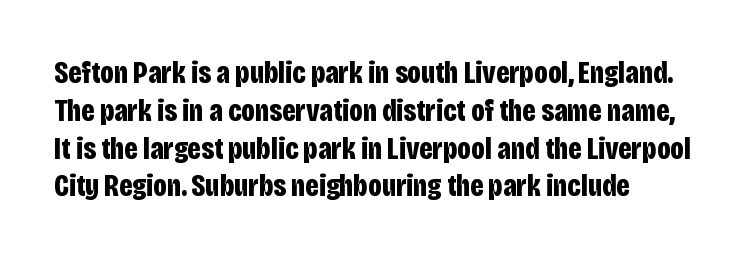
Q: Is the text bold? A: Yes.
Q: Is the text italic (slanted)? A: No, it is upright.
Q: Is the typeface a serif or a sans-serif typeface? A: Sans-serif.
Q: Is the text underlined? A: No.
Q: How is the paragraph aligned? A: Left-aligned.
Q: Is the spacing between letters normal or unusually wide? A: Normal.
Q: Width (condensed, normal, or wide)? A: Condensed.
Q: Stroke contrast? A: Low.
Q: x-height? A: Large.
Q: Monospaced? A: No.
